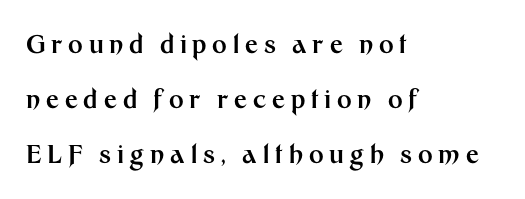
Check under the words: just untouched page. Students, note that the glyphs here are deliberately spaced far apart. These words are printed bold, with thick strokes throughout. Caption: multi-line text, flush left, ragged right. Is there much room between lines? Yes — plenty of vertical air separates them.
